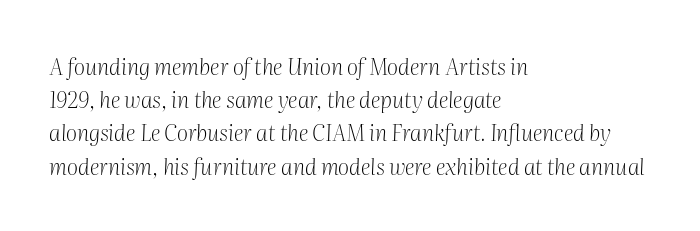
Q: Is the text bold? A: No.
Q: Is the text italic (slanted)? A: Yes, it leans right by about 2 degrees.
Q: Is the text underlined? A: No.
Q: How is the paragraph aligned? A: Left-aligned.
Q: Is the spacing between letters normal or unusually wide? A: Normal.
Q: Is the spacing between lines tight, normal or loose? A: Normal.
